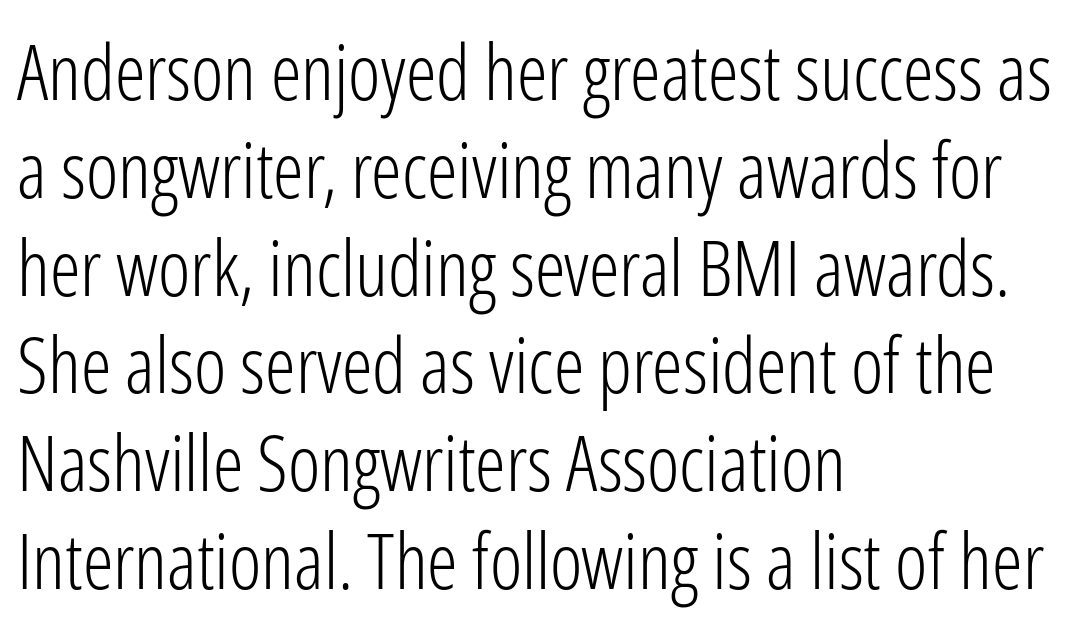
Q: Is the text bold? A: No.
Q: Is the text italic (slanted)? A: No, it is upright.
Q: Is the typeface a serif or a sans-serif typeface? A: Sans-serif.
Q: Is the text underlined? A: No.
Q: How is the paragraph aligned? A: Left-aligned.
Q: Is the spacing between letters normal or unusually wide? A: Normal.
Q: Is the spacing between lines tight, normal or loose? A: Normal.
Q: Width (condensed, normal, or wide)? A: Condensed.
Q: Stroke contrast? A: Low.
Q: x-height? A: Medium.
Q: Monospaced? A: No.
